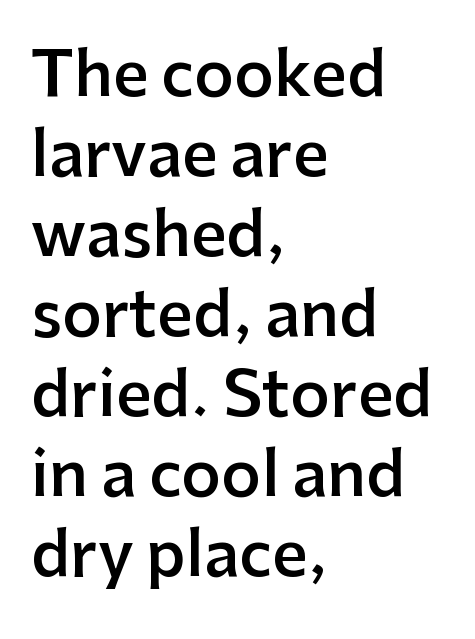
Are there feet on the stems? There aren't — it's a sans. The type is set solid horizontally, with unmodified tracking. A typesetter would call this proportional, since set widths differ per character. The compositor pushed each line to the left boundary. Rendered with straight, roman letterforms.
